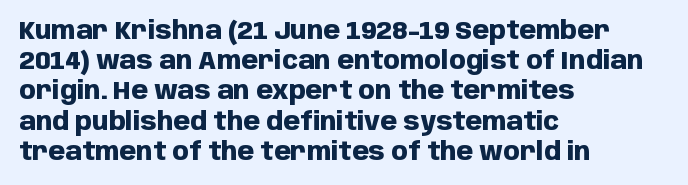
Q: Is the text bold? A: Yes.
Q: Is the text italic (slanted)? A: No, it is upright.
Q: Is the text underlined? A: No.
Q: How is the paragraph aligned? A: Left-aligned.
Q: Is the spacing between letters normal or unusually wide? A: Normal.
Q: Is the spacing between lines tight, normal or loose? A: Normal.
